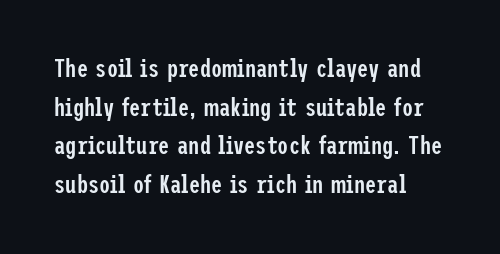
{"italic": "no", "bold": "semi", "underline": "no", "align": "left", "line_spacing": "normal", "line_spacing_ratio": 1.55, "letter_spacing": "normal", "letter_spacing_em": 0.0, "glyph_px": 25}
